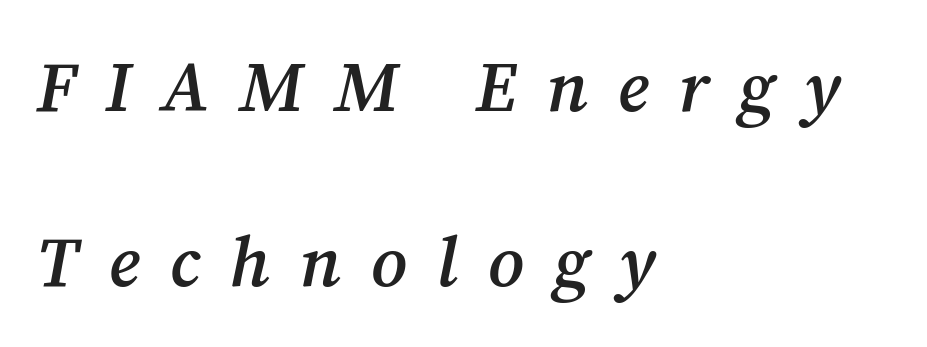
Slightly chunky letters — semibold, I'd say, not full bold. Just letters on the line, the space beneath them empty. Rows of type keep a wide berth in the vertical direction. The typography opts for an oblique posture over an upright one.
